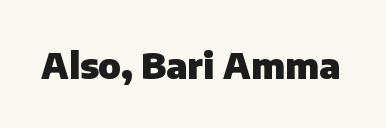
The image shows 36 px heavy sans-serif type, upright; set normal letter spacing, not underlined; low stroke contrast and a medium x-height.
